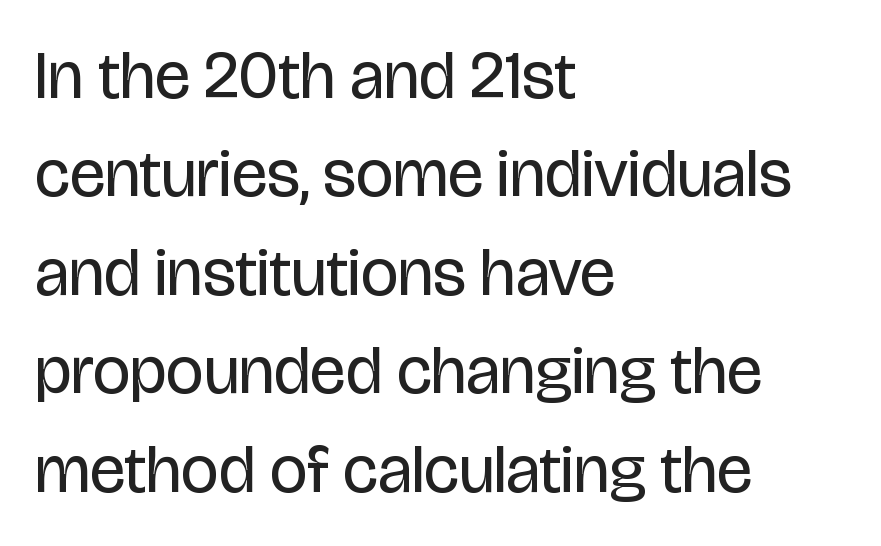
{"serif": "no", "italic": "no", "bold": "no", "weight": "regular", "width": "condensed", "stroke_contrast": "low", "x_height": "large", "monospaced": "no", "underline": "no", "align": "left", "line_spacing": "normal", "line_spacing_ratio": 1.47, "letter_spacing": "normal", "letter_spacing_em": 0.0, "glyph_px": 67}
